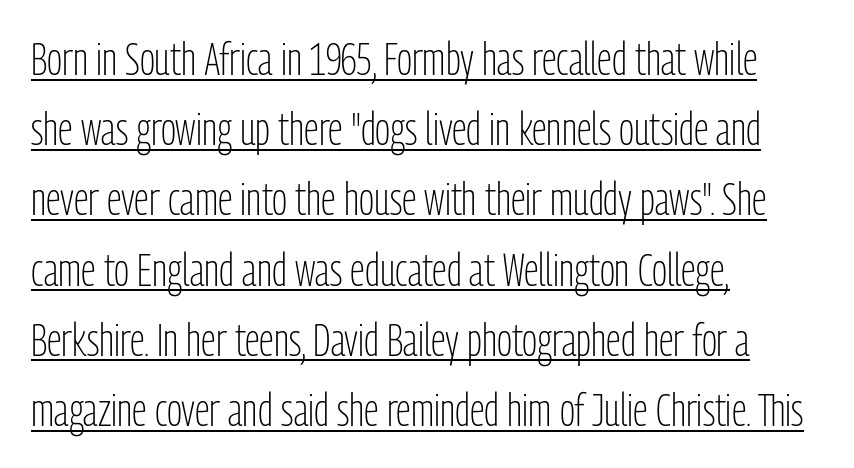
Compared with typical paragraphs, the rows here are spaced about the same. This sample has the flowing, uneven cadence of proportional lettering. Regarding serifs, this sample does without them. Standard letterfit; no display-style spreading of the glyphs. A typesetter would mark this as roman, not italic. Is the stroke heavy? The answer is a plain regular-or-lighter.
